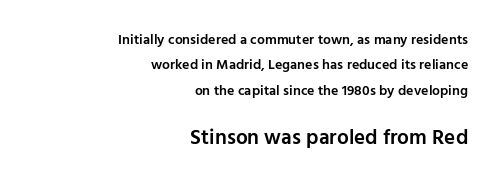
Q: Is the text bold? A: Semi-bold.
Q: Is the text italic (slanted)? A: No, it is upright.
Q: Is the text underlined? A: No.
Q: How is the paragraph aligned? A: Right-aligned.
Q: Is the spacing between letters normal or unusually wide? A: Normal.
Q: Which block of text is set in a larger size, the first (top) or the second (bottom)? A: The second (bottom) one.
